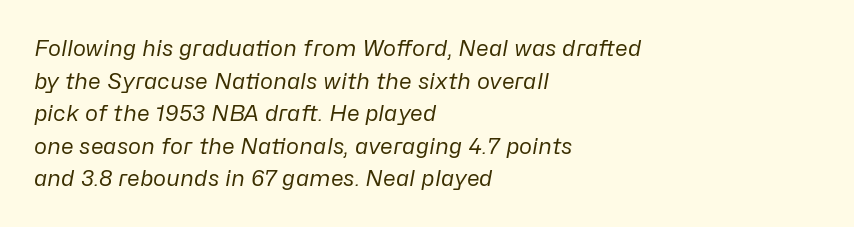
{"italic": "yes", "lean": "right", "slant_degrees": 10, "bold": "no", "underline": "no", "align": "left", "line_spacing": "normal", "line_spacing_ratio": 1.48, "letter_spacing": "normal", "letter_spacing_em": 0.0, "glyph_px": 22}
